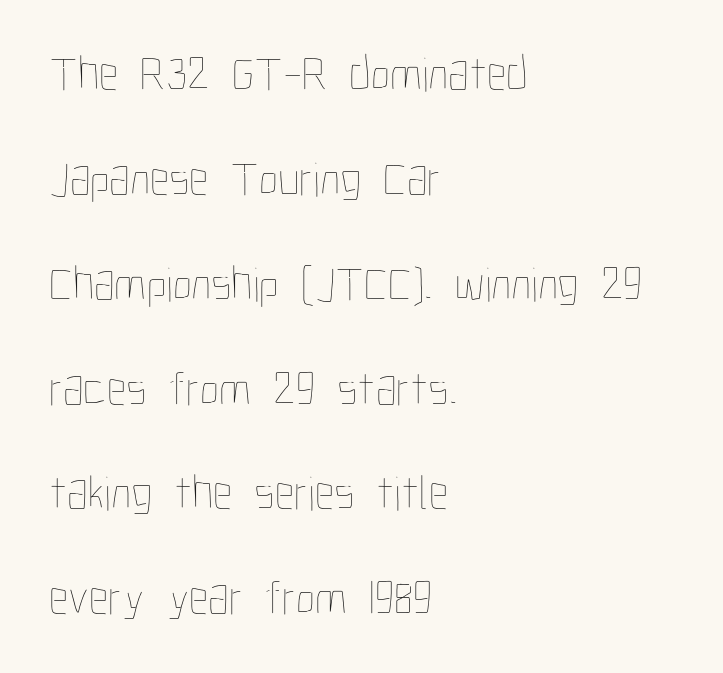
Q: Is the text bold? A: No.
Q: Is the text italic (slanted)? A: No, it is upright.
Q: Is the text underlined? A: No.
Q: How is the paragraph aligned? A: Left-aligned.
Q: Is the spacing between letters normal or unusually wide? A: Normal.
Q: Is the spacing between lines tight, normal or loose? A: Loose.
Q: Width (condensed, normal, or wide)? A: Condensed.
Q: Stroke contrast? A: Low.
Q: x-height? A: Medium.
Q: Monospaced? A: No.
